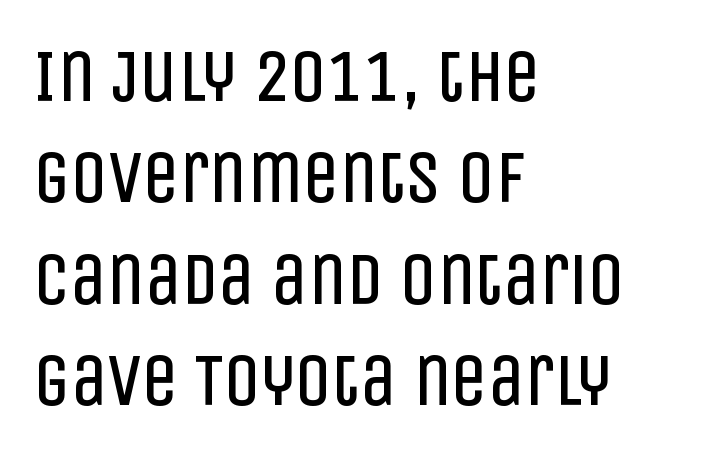
The image shows 73 px regular-weight, condensed sans-serif type, upright; set left-aligned, normal line spacing (1.39x), normal letter spacing, not underlined; low stroke contrast and a large x-height.
